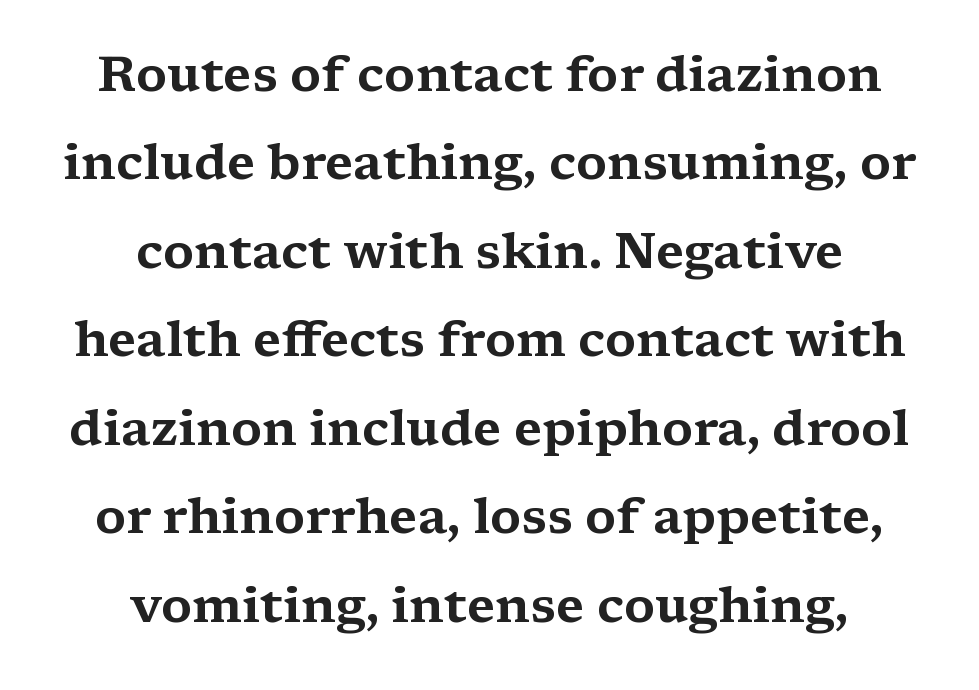
Tracking value appears to be zero — textbook default spacing. A serif font was chosen for this passage. Notice how the stems are strictly vertical — no italics here. Leftover space on each line is divided equally before and after the words. The space directly below the letters is spotless.
